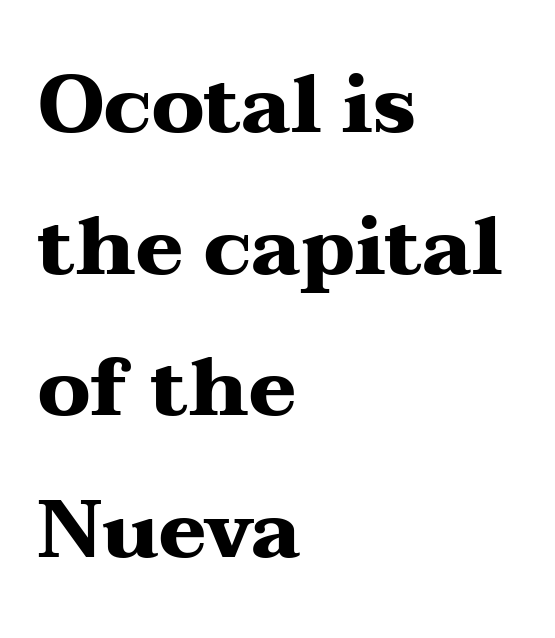
{"serif": "yes", "italic": "no", "bold": "yes", "weight": "heavy", "width": "wide", "stroke_contrast": "medium", "x_height": "medium", "monospaced": "no", "underline": "no", "align": "left", "line_spacing_ratio": 1.77, "letter_spacing": "normal", "letter_spacing_em": 0.0, "glyph_px": 80}
